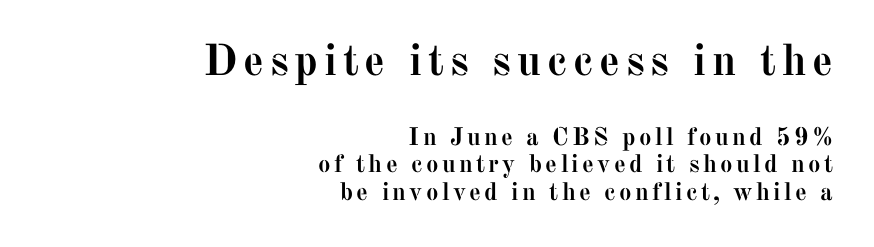
Q: Is the text bold? A: Yes.
Q: Is the text italic (slanted)? A: No, it is upright.
Q: Is the typeface a serif or a sans-serif typeface? A: Serif.
Q: Is the text underlined? A: No.
Q: How is the paragraph aligned? A: Right-aligned.
Q: Is the spacing between lines tight, normal or loose? A: Tight.
Q: Which block of text is set in a larger size, the first (top) or the second (bottom)? A: The first (top) one.
Q: Width (condensed, normal, or wide)? A: Normal.
Q: Stroke contrast? A: Medium.
Q: x-height? A: Medium.
Q: Monospaced? A: No.
